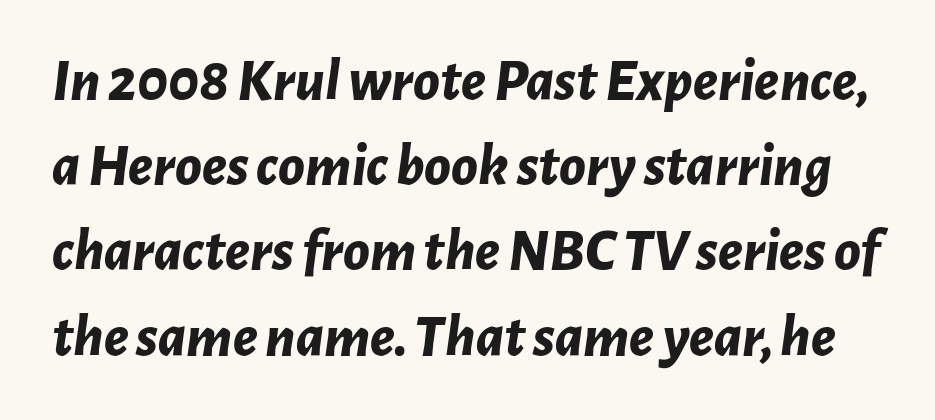
Q: Is the text bold? A: Yes.
Q: Is the text italic (slanted)? A: Yes, it leans right by about 7 degrees.
Q: Is the text underlined? A: No.
Q: Is the spacing between letters normal or unusually wide? A: Normal.
Q: Is the spacing between lines tight, normal or loose? A: Normal.
Q: Width (condensed, normal, or wide)? A: Normal.
Q: Stroke contrast? A: Low.
Q: x-height? A: Medium.
Q: Monospaced? A: No.
